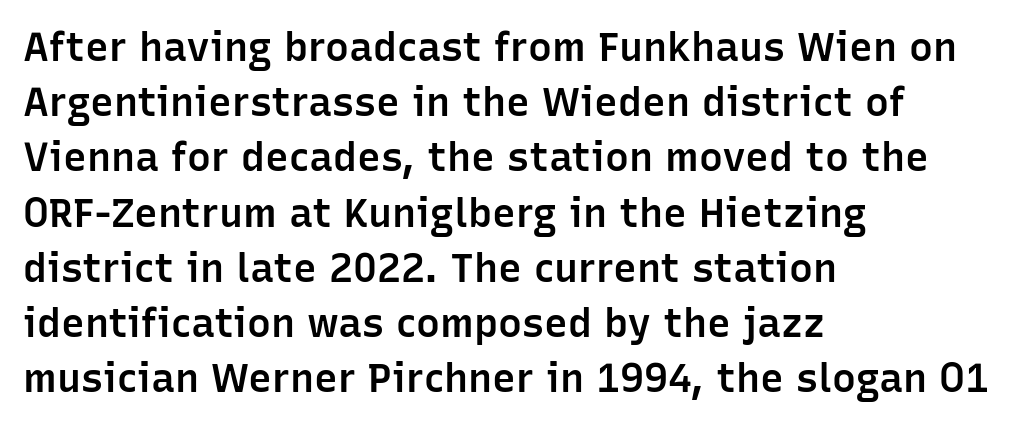
{"serif": "no", "italic": "no", "bold": "semi", "weight": "semibold", "width": "normal", "stroke_contrast": "low", "x_height": "medium", "monospaced": "no", "underline": "no", "align": "left", "line_spacing": "normal", "line_spacing_ratio": 1.38, "letter_spacing": "normal", "letter_spacing_em": 0.0, "glyph_px": 40}
